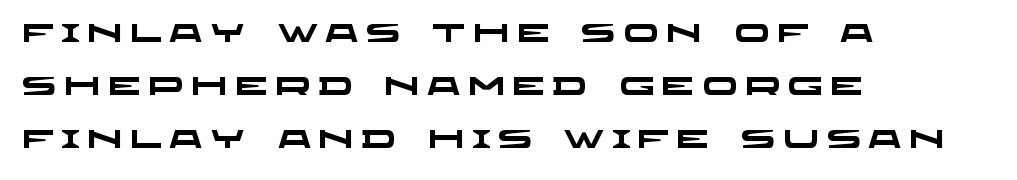
The image shows 26 px bold type; set left-aligned, loose line spacing (2.03x), unusually wide letter spacing (+0.29 em), not underlined.
